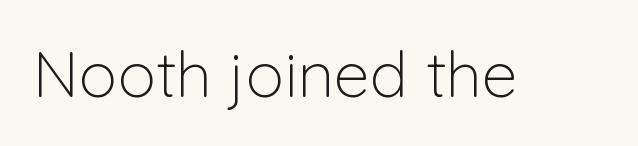
Underlining? Definitely not there. This sample has the flowing, uneven cadence of proportional lettering. Every character sits straight up, as roman type does. The cut favours lightness, reaching ordinary text weight at its darkest.
